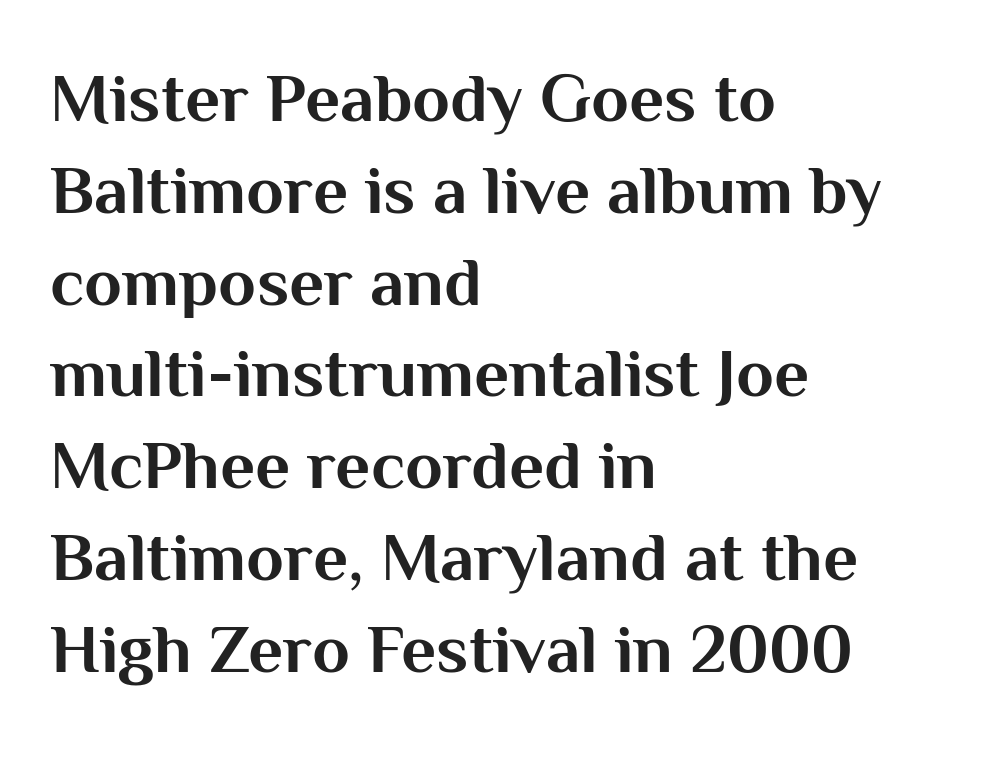
The image shows 69 px bold sans-serif type, upright; set left-aligned, normal line spacing (1.33x), normal letter spacing, not underlined; medium stroke contrast and a medium x-height.
